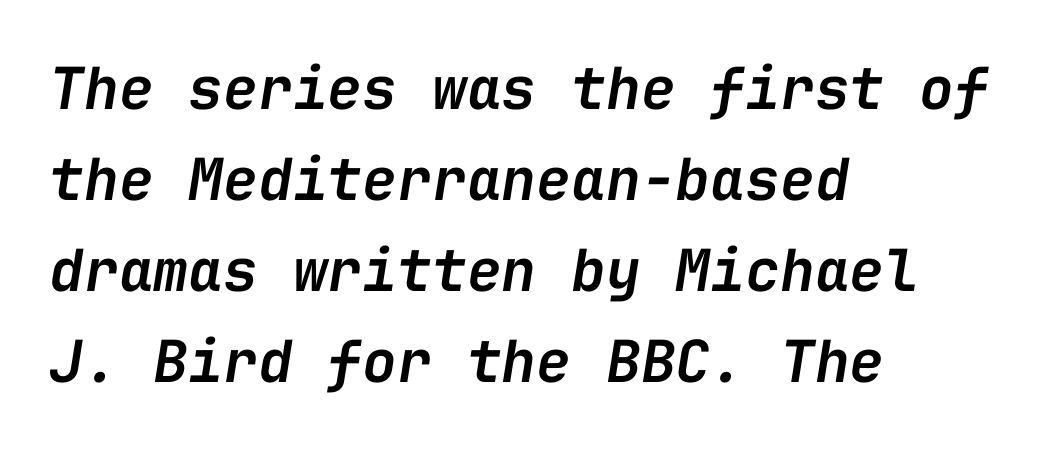
Q: Is the text bold? A: Semi-bold.
Q: Is the text italic (slanted)? A: Yes, it leans right by about 9 degrees.
Q: Is the text underlined? A: No.
Q: How is the paragraph aligned? A: Left-aligned.
Q: Is the spacing between letters normal or unusually wide? A: Normal.
Q: Is the spacing between lines tight, normal or loose? A: Normal.
Q: Width (condensed, normal, or wide)? A: Normal.
Q: Stroke contrast? A: Low.
Q: x-height? A: Medium.
Q: Monospaced? A: Yes.
